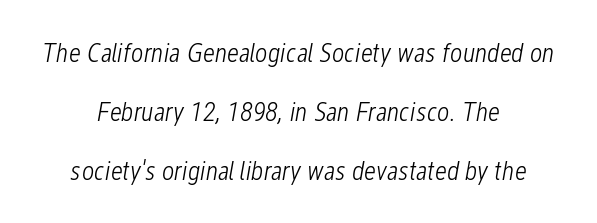
The cut favours lightness, reaching ordinary text weight at its darkest. Check under the words: just untouched page. Nobody touched the tracking dial on this one. Alignment: centered. The glyphs look as if they've been sheared to an angle.
